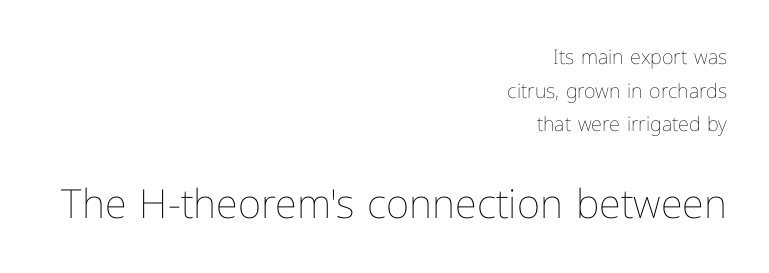
{"italic": "no", "bold": "no", "weight": "thin", "width": "normal", "stroke_contrast": "low", "x_height": "medium", "monospaced": "no", "underline": "no", "align": "right", "line_spacing": "normal", "line_spacing_ratio": 1.68, "letter_spacing": "normal", "letter_spacing_em": 0.0, "larger_block": "second", "size_ratio": 2.0, "glyph_px": 40}
